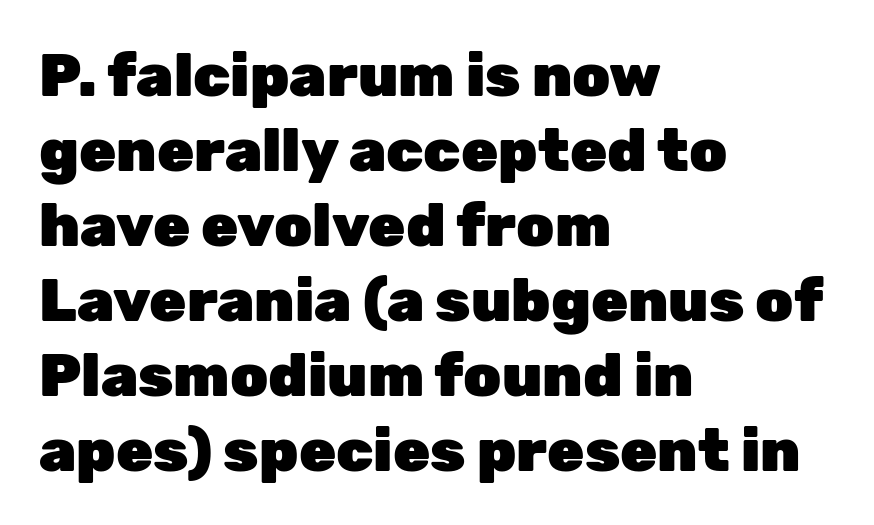
Underline: absent. Proportional: the letters do not fall into vertical columns. Emphasis by weight is at full strength: bold. Casual observation: everything's shoved over to the left.
